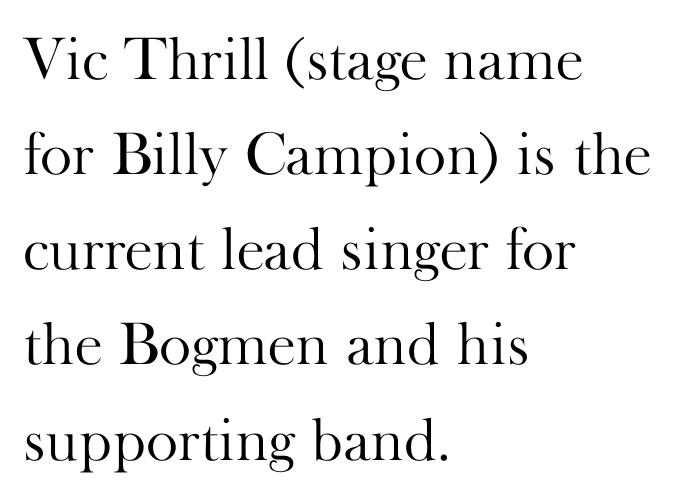
Every stem runs plumb, perpendicular to the baseline. The rendering shows small feet on the letterforms — a serif design. Rule under the text: the space is simply empty. The compositor pushed each line to the left boundary. Regular leading. The passage shown is not bold in any degree.
